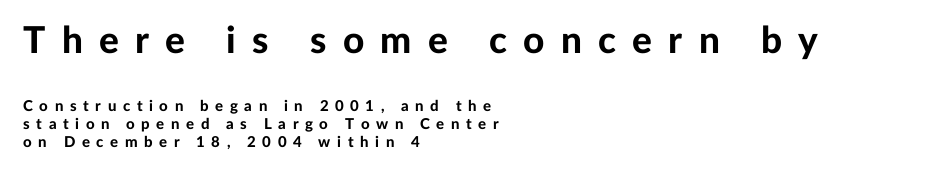
Short and long lines alike share a common starting point at left. Each letter keeps its own natural width here, so spacing adapts to shape. Students, this is bold: see how much ink each stroke carries. Compared with typical body copy, the letter spacing here is much looser. Ascenders rise straight up at ninety degrees.
